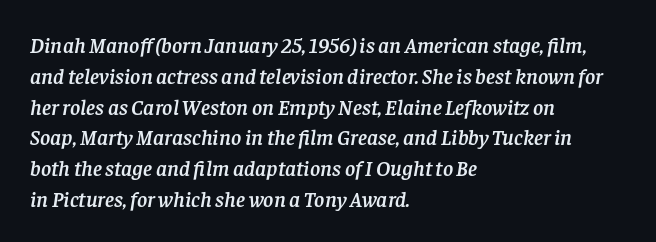
The image shows 22 px text type, italic (leaning right); set left-aligned, normal line spacing (1.4x), normal letter spacing, not underlined.
